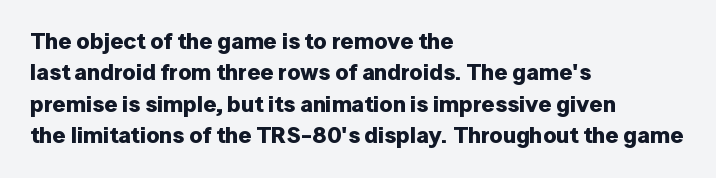
The image shows 23 px bold type, upright; set left-aligned, normal line spacing (1.36x), normal letter spacing, not underlined.
